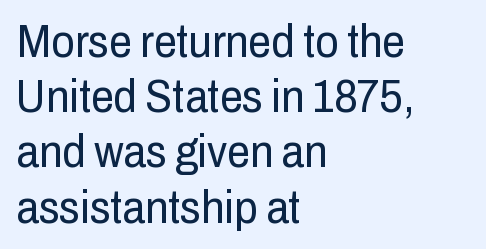
Q: Is the text bold? A: No.
Q: Is the text italic (slanted)? A: No, it is upright.
Q: Is the typeface a serif or a sans-serif typeface? A: Sans-serif.
Q: Is the text underlined? A: No.
Q: How is the paragraph aligned? A: Left-aligned.
Q: Is the spacing between letters normal or unusually wide? A: Normal.
Q: Width (condensed, normal, or wide)? A: Condensed.
Q: Stroke contrast? A: Low.
Q: x-height? A: Medium.
Q: Monospaced? A: No.
